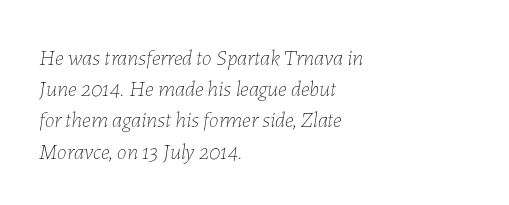
Q: Is the text bold? A: No.
Q: Is the text italic (slanted)? A: Yes, it leans right by about 7 degrees.
Q: Is the text underlined? A: No.
Q: How is the paragraph aligned? A: Left-aligned.
Q: Is the spacing between letters normal or unusually wide? A: Normal.
Q: Is the spacing between lines tight, normal or loose? A: Normal.
